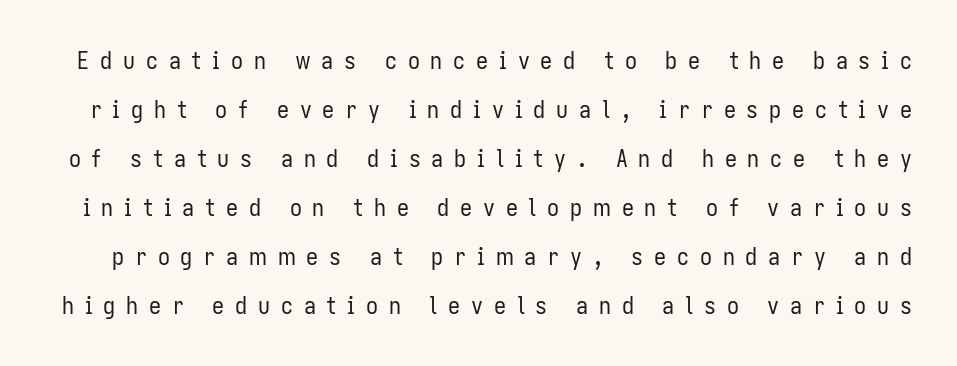
The image shows 24 px text type, upright; set loose line spacing (2.04x), unusually wide letter spacing (+0.45 em), not underlined.
